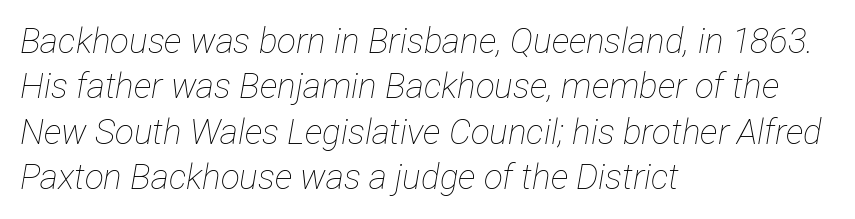
Q: Is the text bold? A: No.
Q: Is the text italic (slanted)? A: Yes, it leans right by about 12 degrees.
Q: Is the text underlined? A: No.
Q: How is the paragraph aligned? A: Left-aligned.
Q: Is the spacing between letters normal or unusually wide? A: Normal.
Q: Is the spacing between lines tight, normal or loose? A: Normal.
Q: Width (condensed, normal, or wide)? A: Condensed.
Q: Stroke contrast? A: Low.
Q: x-height? A: Medium.
Q: Monospaced? A: No.
